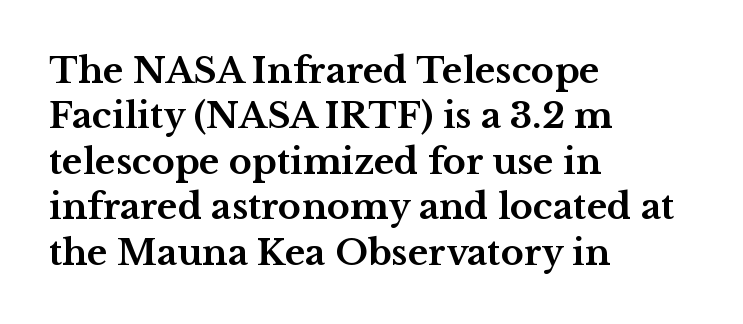
The image shows 35 px bold, wide serif type, upright; set left-aligned, normal line spacing (1.3x), normal letter spacing, not underlined; medium stroke contrast and a medium x-height.
